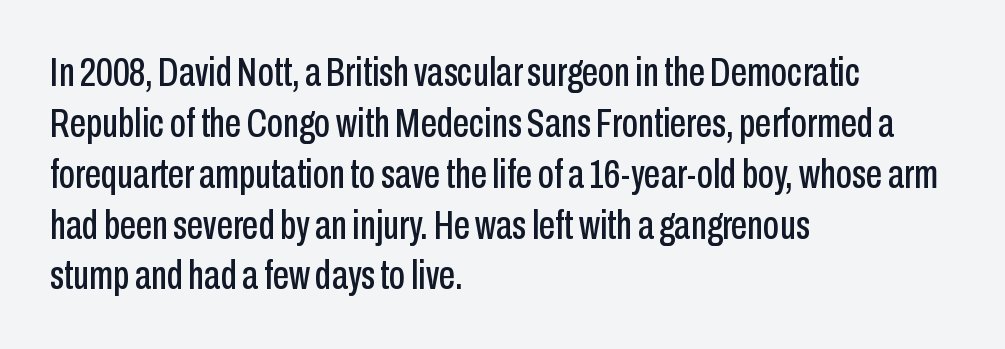
{"serif": "no", "italic": "no", "width": "condensed", "stroke_contrast": "low", "x_height": "medium", "monospaced": "no", "underline": "no", "align": "left", "line_spacing_ratio": 1.24, "letter_spacing": "normal", "letter_spacing_em": 0.0, "glyph_px": 41}
